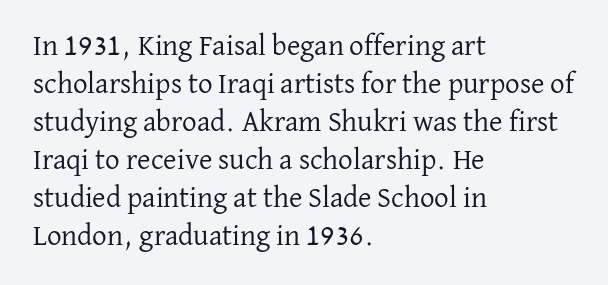
{"serif": "yes", "italic": "no", "bold": "no", "weight": "regular", "width": "normal", "stroke_contrast": "low", "x_height": "medium", "monospaced": "no", "underline": "no", "align": "left", "line_spacing": "normal", "line_spacing_ratio": 1.31, "letter_spacing": "normal", "letter_spacing_em": 0.0, "glyph_px": 29}
